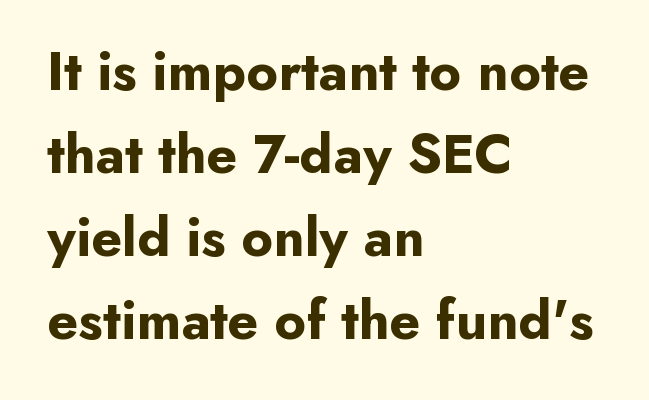
{"serif": "no", "italic": "no", "bold": "yes", "weight": "bold", "width": "normal", "stroke_contrast": "low", "x_height": "small", "monospaced": "no", "underline": "no", "align": "left", "line_spacing": "normal", "line_spacing_ratio": 1.48, "letter_spacing": "normal", "letter_spacing_em": 0.0, "glyph_px": 56}
